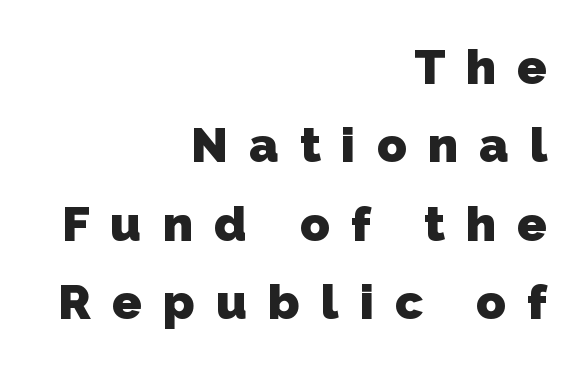
Q: Is the text bold? A: Yes.
Q: Is the typeface a serif or a sans-serif typeface? A: Sans-serif.
Q: Is the text underlined? A: No.
Q: How is the paragraph aligned? A: Right-aligned.
Q: Is the spacing between letters normal or unusually wide? A: Unusually wide.
Q: Is the spacing between lines tight, normal or loose? A: Normal.
Q: Width (condensed, normal, or wide)? A: Normal.
Q: Stroke contrast? A: Low.
Q: x-height? A: Medium.
Q: Monospaced? A: No.
